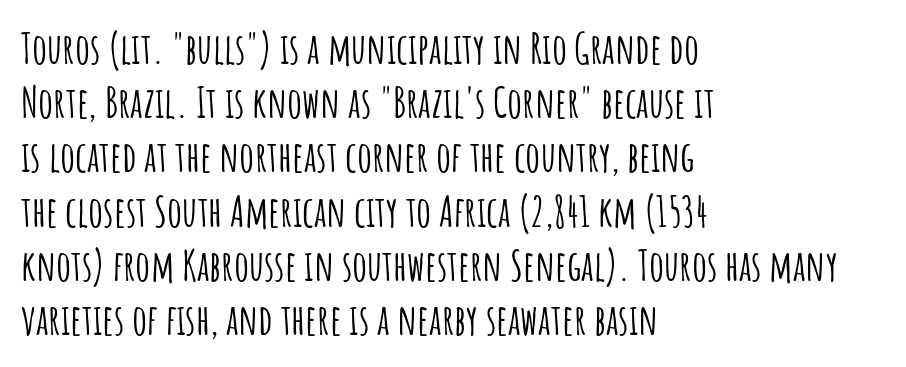
{"serif": "no", "italic": "no", "width": "condensed", "stroke_contrast": "low", "x_height": "large", "monospaced": "no", "underline": "no", "align": "left", "line_spacing": "normal", "line_spacing_ratio": 1.29, "letter_spacing": "normal", "letter_spacing_em": 0.0, "glyph_px": 42}
